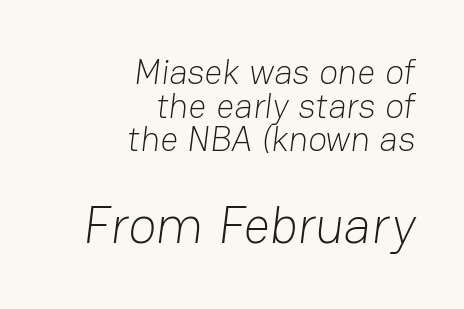
Q: Is the text bold? A: No.
Q: Is the typeface a serif or a sans-serif typeface? A: Sans-serif.
Q: Is the text underlined? A: No.
Q: How is the paragraph aligned? A: Right-aligned.
Q: Is the spacing between letters normal or unusually wide? A: Normal.
Q: Is the spacing between lines tight, normal or loose? A: Tight.
Q: Which block of text is set in a larger size, the first (top) or the second (bottom)? A: The second (bottom) one.
Q: Width (condensed, normal, or wide)? A: Normal.
Q: Stroke contrast? A: Low.
Q: x-height? A: Medium.
Q: Monospaced? A: No.
